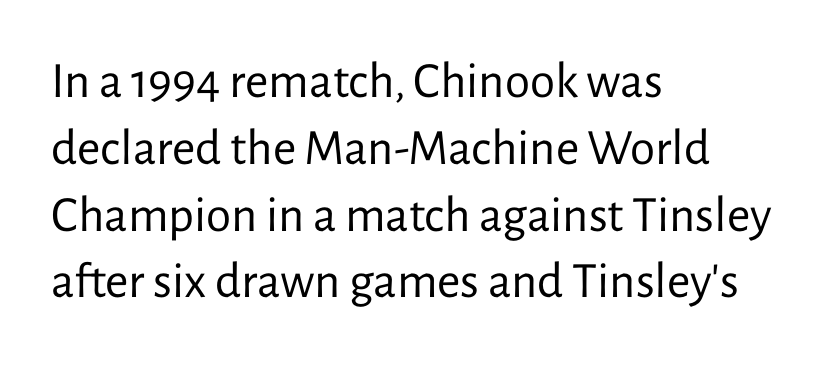
{"serif": "no", "italic": "no", "bold": "no", "weight": "regular", "width": "normal", "stroke_contrast": "low", "x_height": "medium", "monospaced": "no", "underline": "no", "align": "left", "line_spacing": "normal", "line_spacing_ratio": 1.31, "letter_spacing": "normal", "letter_spacing_em": 0.0, "glyph_px": 51}
